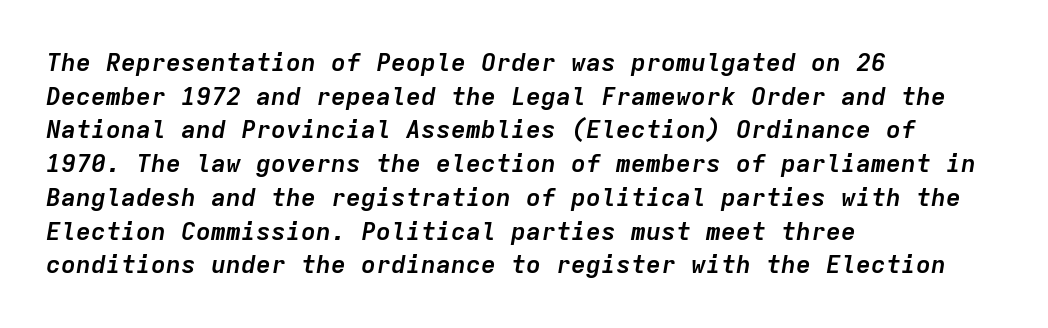
Anything drawn beneath the words? Only blank space. The designer left line spacing at the default. Alignment: flush left. This is oblique type, the kind used for emphasis or titles. Short note: letters normally spaced. Typesetter's note: full bold, strokes at maximum text heaviness.
